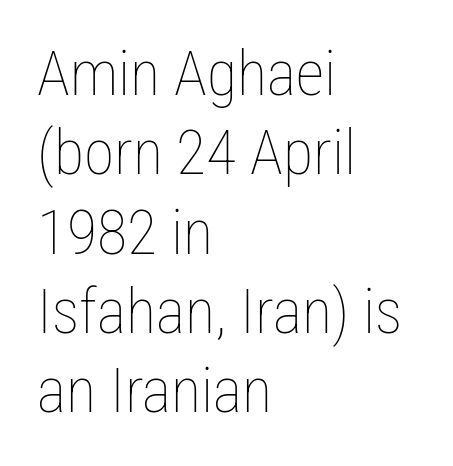
The image shows 62 px thin, condensed type, upright; set left-aligned, normal line spacing (1.28x), normal letter spacing, not underlined; low stroke contrast and a medium x-height.
